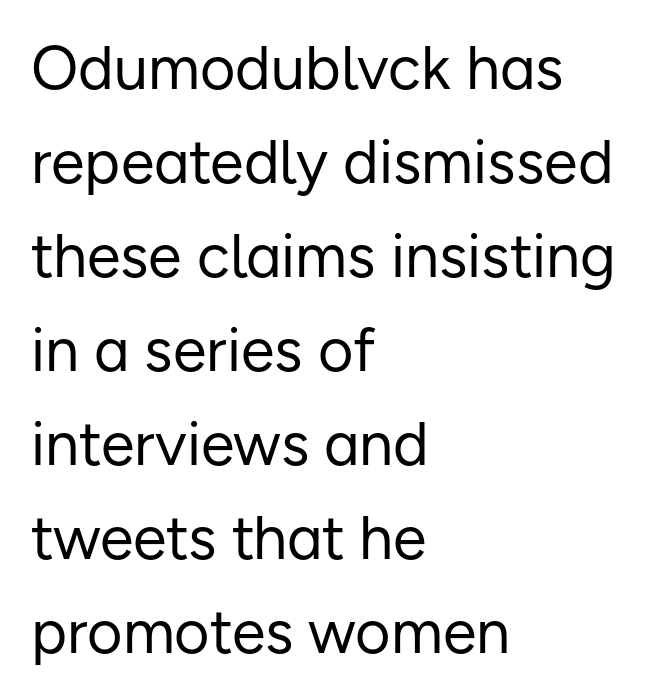
Q: Is the text bold? A: No.
Q: Is the text italic (slanted)? A: No, it is upright.
Q: Is the typeface a serif or a sans-serif typeface? A: Sans-serif.
Q: Is the text underlined? A: No.
Q: How is the paragraph aligned? A: Left-aligned.
Q: Is the spacing between letters normal or unusually wide? A: Normal.
Q: Is the spacing between lines tight, normal or loose? A: Normal.
Q: Width (condensed, normal, or wide)? A: Normal.
Q: Stroke contrast? A: Low.
Q: x-height? A: Medium.
Q: Monospaced? A: No.
